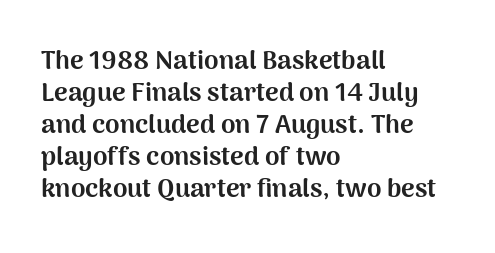
{"italic": "no", "bold": "yes", "underline": "no", "align": "left", "line_spacing_ratio": 1.23, "letter_spacing": "normal", "letter_spacing_em": 0.0, "glyph_px": 26}
